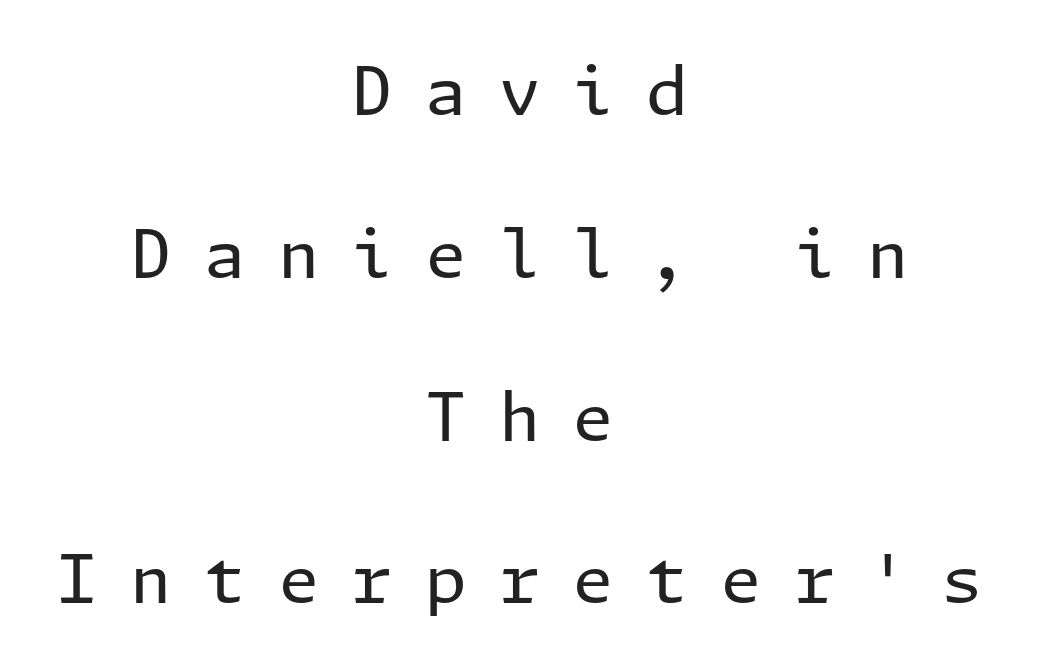
These lines are composed in type without serifs. Horizontal bands of white between lines are thick stripes. The specimen reads as upright at a glance. This rendering uses center alignment, leaving both contours irregular but symmetric. The area under the type is left untouched.
